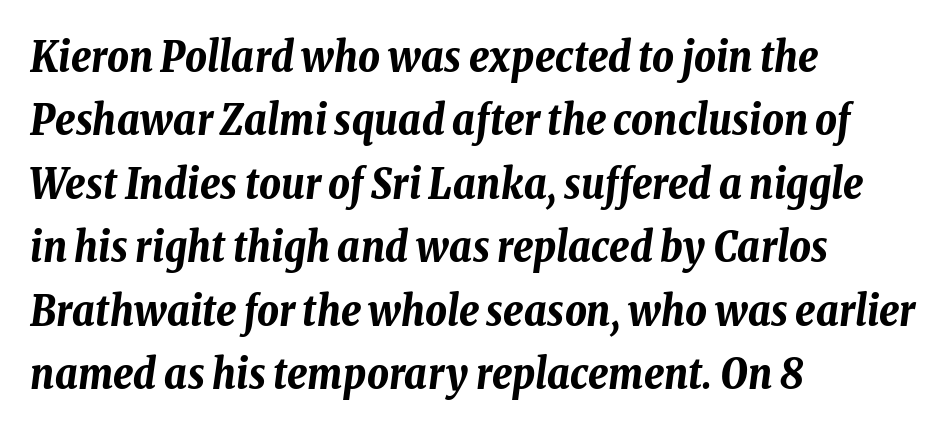
Q: Is the text bold? A: Yes.
Q: Is the text italic (slanted)? A: Yes, it leans right by about 8 degrees.
Q: Is the text underlined? A: No.
Q: How is the paragraph aligned? A: Left-aligned.
Q: Is the spacing between letters normal or unusually wide? A: Normal.
Q: Is the spacing between lines tight, normal or loose? A: Normal.
Q: Width (condensed, normal, or wide)? A: Condensed.
Q: Stroke contrast? A: Low.
Q: x-height? A: Medium.
Q: Monospaced? A: No.
